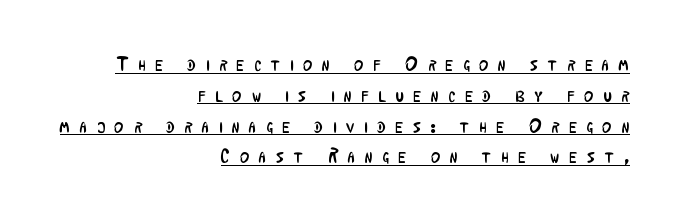
The image shows 20 px text type, upright; set right-aligned, normal line spacing (1.54x), unusually wide letter spacing (+0.49 em), underlined.
